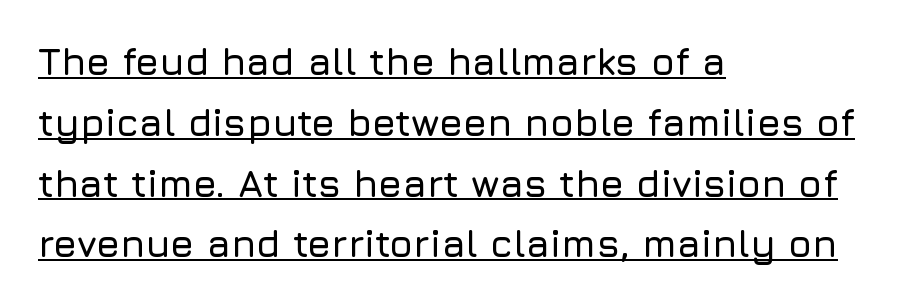
The image shows 38 px sans-serif type, upright; set left-aligned, normal line spacing (1.6x), normal letter spacing, underlined; low stroke contrast and a medium x-height.
